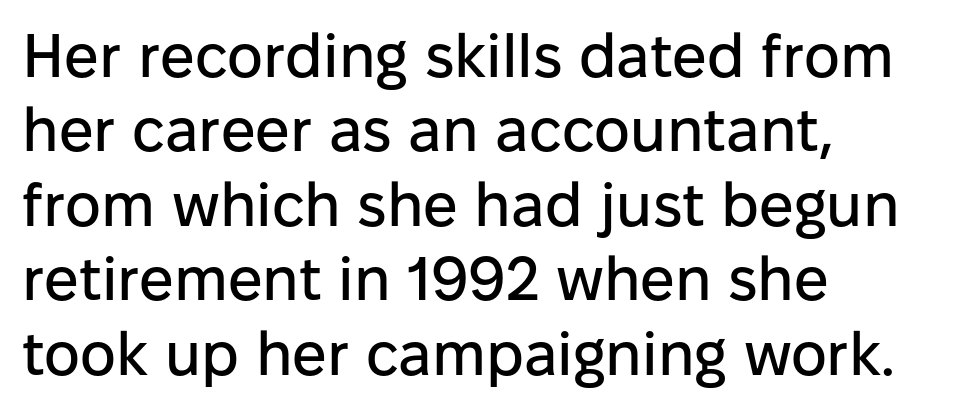
Grotesque or geometric, the face here clearly has no serifs. These lines were composed using upright roman letters. Character widths vary here, with narrow letters taking less room than wide ones. Layout note: lines flush left.
